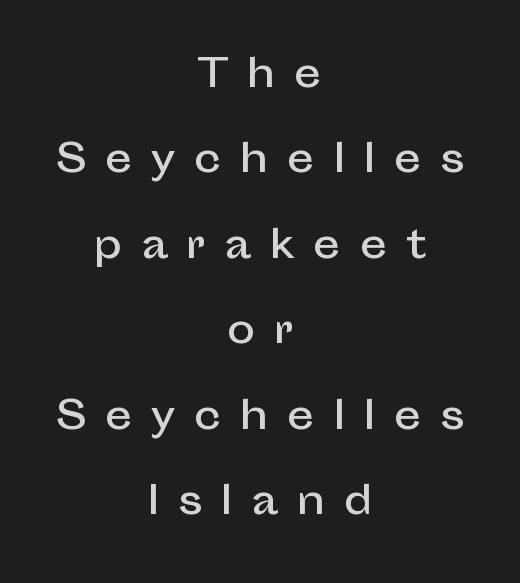
Leftover space on each line is divided equally before and after the words. The text was rendered using a sans face with plain stroke endings. Descenders are the only things crossing below the line. You could fit nearly another row in the gap between these rows. Proportional: the letters do not fall into vertical columns. The face used here is rendered with a markedly widened letterfit.
